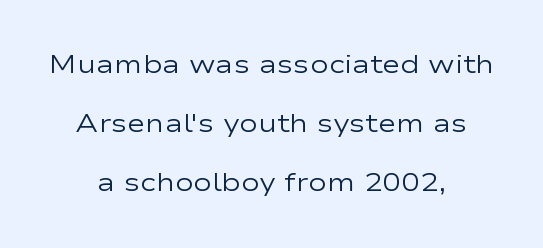
Q: Is the text bold? A: No.
Q: Is the text italic (slanted)? A: No, it is upright.
Q: Is the text underlined? A: No.
Q: How is the paragraph aligned? A: Centered.
Q: Is the spacing between letters normal or unusually wide? A: Normal.
Q: Is the spacing between lines tight, normal or loose? A: Loose.
